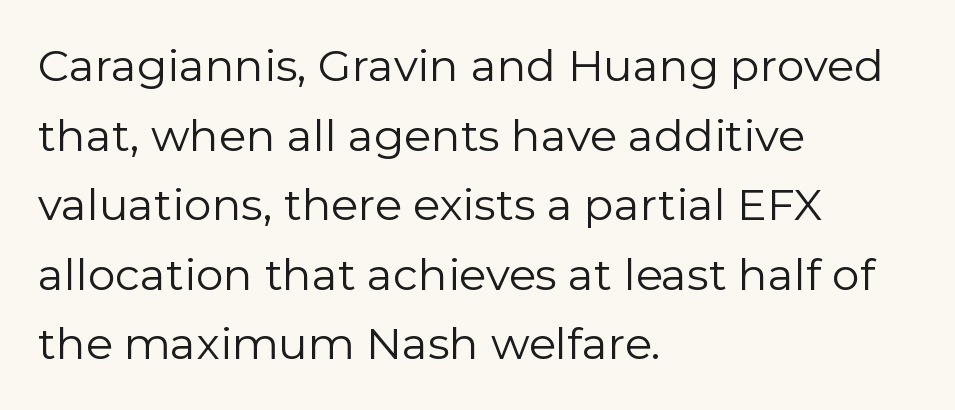
Q: Is the text bold? A: No.
Q: Is the text italic (slanted)? A: No, it is upright.
Q: Is the typeface a serif or a sans-serif typeface? A: Sans-serif.
Q: Is the text underlined? A: No.
Q: How is the paragraph aligned? A: Left-aligned.
Q: Is the spacing between letters normal or unusually wide? A: Normal.
Q: Is the spacing between lines tight, normal or loose? A: Normal.
Q: Width (condensed, normal, or wide)? A: Normal.
Q: Stroke contrast? A: Low.
Q: x-height? A: Medium.
Q: Monospaced? A: No.
